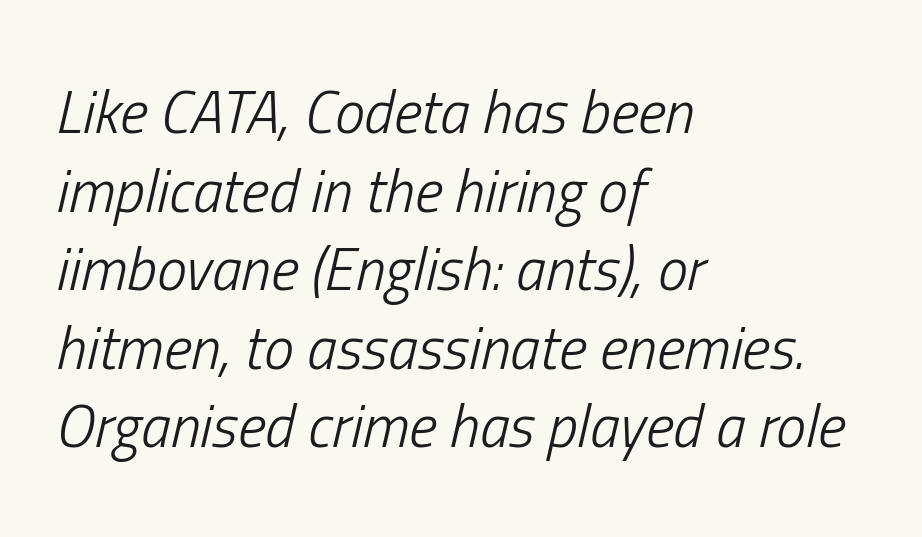
These lines are rendered in a variable-pitch font. Stems and bowls with no extra thickness — not bold. If you drew a ruler down the left edge, every line would touch it. The rendering applies a slant to the glyphs.
